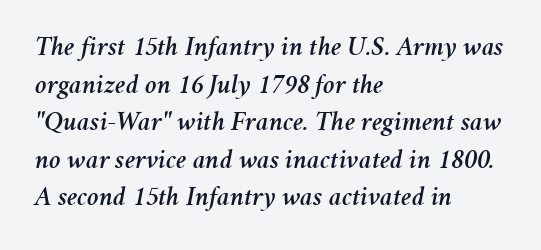
The image shows 28 px text type, italic (leaning right); set left-aligned, normal line spacing (1.34x), normal letter spacing, not underlined; medium stroke contrast and a medium x-height.
